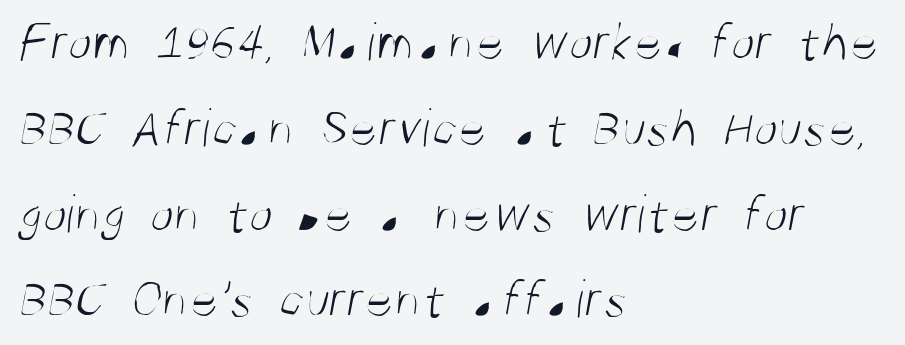
{"serif": "no", "bold": "no", "weight": "light", "width": "condensed", "stroke_contrast": "medium", "x_height": "large", "monospaced": "no", "underline": "no", "align": "left", "line_spacing": "normal", "line_spacing_ratio": 1.56, "letter_spacing": "normal", "letter_spacing_em": 0.0, "glyph_px": 55}
